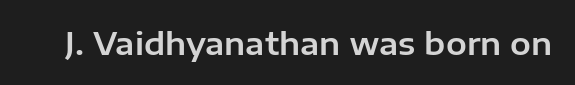
Q: Is the text italic (slanted)? A: No, it is upright.
Q: Is the typeface a serif or a sans-serif typeface? A: Sans-serif.
Q: Is the text underlined? A: No.
Q: Is the spacing between letters normal or unusually wide? A: Normal.
Q: Width (condensed, normal, or wide)? A: Normal.
Q: Stroke contrast? A: Low.
Q: x-height? A: Medium.
Q: Monospaced? A: No.
